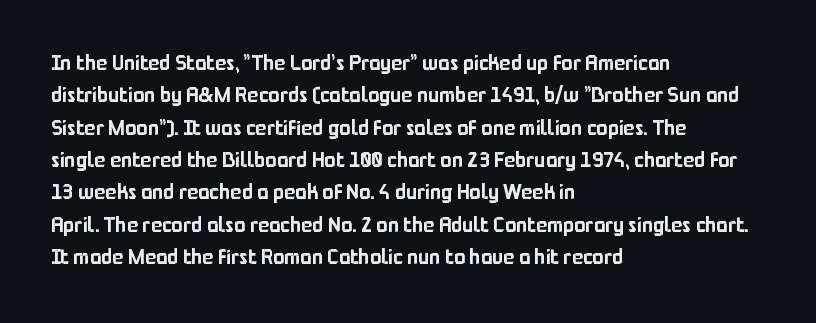
Q: Is the text italic (slanted)? A: No, it is upright.
Q: Is the text underlined? A: No.
Q: How is the paragraph aligned? A: Left-aligned.
Q: Is the spacing between letters normal or unusually wide? A: Normal.
Q: Is the spacing between lines tight, normal or loose? A: Normal.
